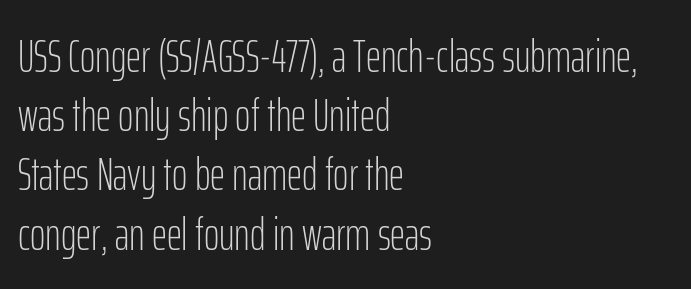
Q: Is the text bold? A: No.
Q: Is the text italic (slanted)? A: No, it is upright.
Q: Is the typeface a serif or a sans-serif typeface? A: Sans-serif.
Q: Is the text underlined? A: No.
Q: How is the paragraph aligned? A: Left-aligned.
Q: Is the spacing between letters normal or unusually wide? A: Normal.
Q: Is the spacing between lines tight, normal or loose? A: Normal.
Q: Width (condensed, normal, or wide)? A: Condensed.
Q: Stroke contrast? A: Low.
Q: x-height? A: Medium.
Q: Monospaced? A: No.
